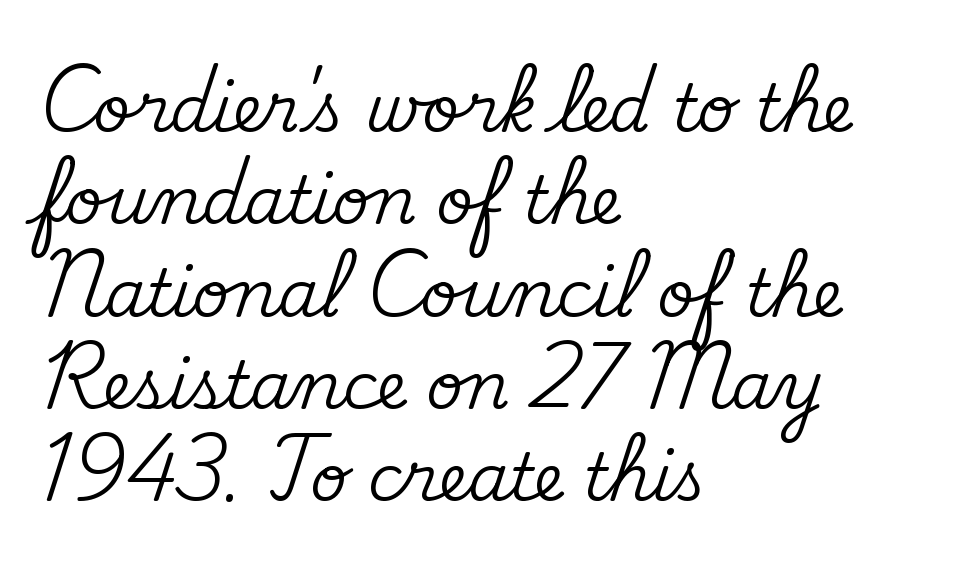
{"width": "normal", "stroke_contrast": "medium", "x_height": "small", "monospaced": "no", "underline": "no", "align": "left", "line_spacing": "normal", "line_spacing_ratio": 1.42, "letter_spacing": "normal", "letter_spacing_em": 0.0, "glyph_px": 65}
